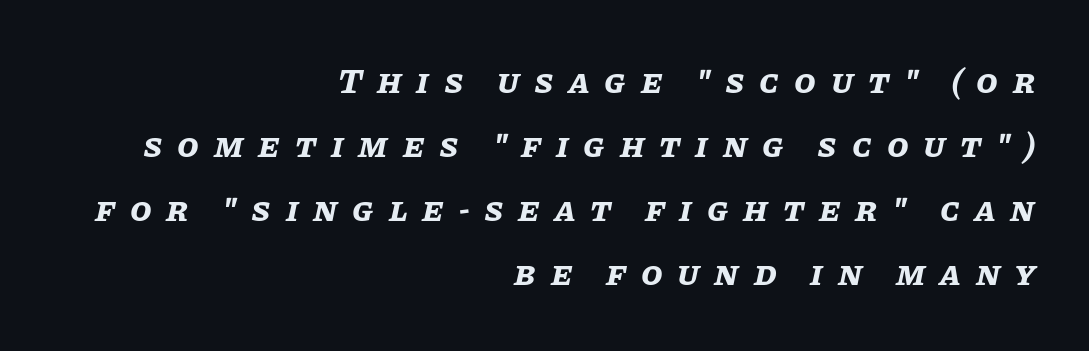
{"italic": "yes", "lean": "right", "slant_degrees": 11, "bold": "yes", "weight": "bold", "width": "normal", "stroke_contrast": "low", "x_height": "large", "monospaced": "no", "underline": "no", "align": "right", "line_spacing_ratio": 1.83, "letter_spacing": "wide", "letter_spacing_em": 0.42, "glyph_px": 35}
